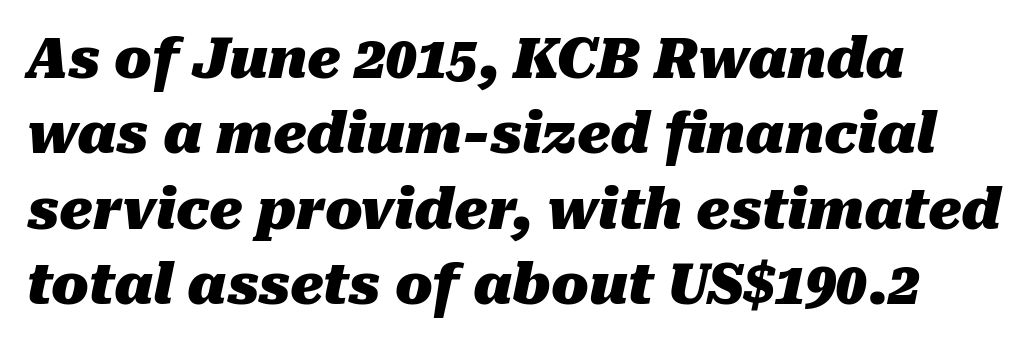
Q: Is the text bold? A: Yes.
Q: Is the text italic (slanted)? A: Yes, it leans right by about 10 degrees.
Q: Is the text underlined? A: No.
Q: Is the spacing between letters normal or unusually wide? A: Normal.
Q: Is the spacing between lines tight, normal or loose? A: Normal.
Q: Width (condensed, normal, or wide)? A: Normal.
Q: Stroke contrast? A: Medium.
Q: x-height? A: Medium.
Q: Monospaced? A: No.
